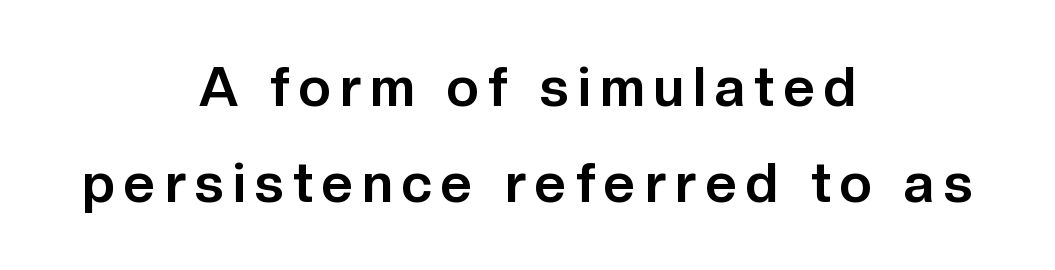
{"serif": "no", "italic": "no", "bold": "yes", "weight": "bold", "width": "normal", "stroke_contrast": "low", "x_height": "medium", "monospaced": "no", "underline": "no", "align": "center", "line_spacing_ratio": 1.75, "glyph_px": 55}
